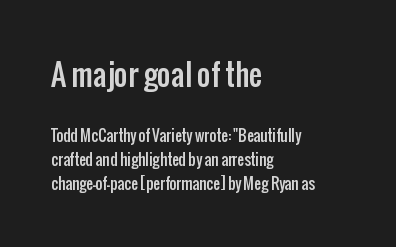
Q: Is the text italic (slanted)? A: No, it is upright.
Q: Is the typeface a serif or a sans-serif typeface? A: Sans-serif.
Q: Is the text underlined? A: No.
Q: How is the paragraph aligned? A: Left-aligned.
Q: Is the spacing between letters normal or unusually wide? A: Normal.
Q: Is the spacing between lines tight, normal or loose? A: Normal.
Q: Which block of text is set in a larger size, the first (top) or the second (bottom)? A: The first (top) one.
Q: Width (condensed, normal, or wide)? A: Condensed.
Q: Stroke contrast? A: Low.
Q: x-height? A: Medium.
Q: Monospaced? A: No.
